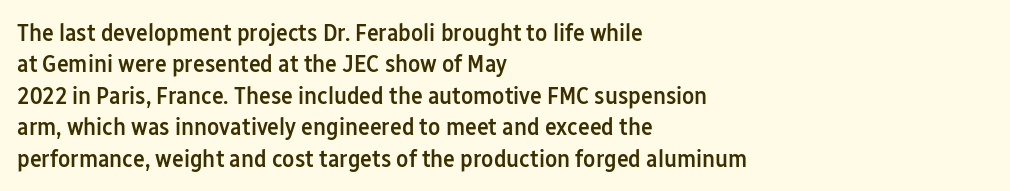
The image shows 25 px text type, upright; set left-aligned, normal line spacing (1.26x), normal letter spacing, not underlined.
